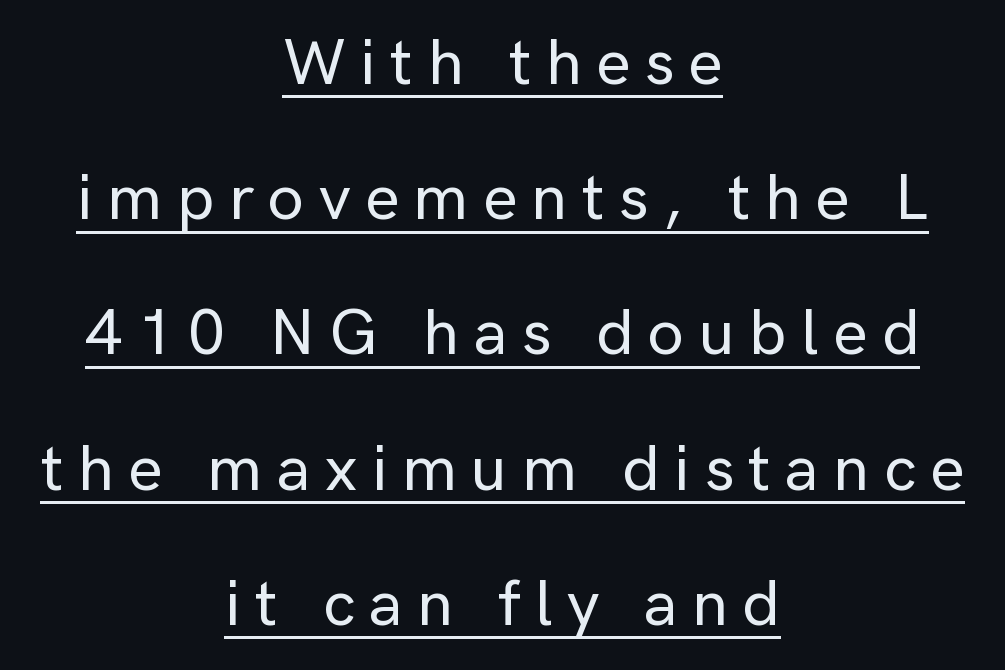
{"serif": "no", "italic": "no", "width": "normal", "stroke_contrast": "low", "x_height": "medium", "monospaced": "no", "underline": "yes", "align": "center", "line_spacing": "loose", "line_spacing_ratio": 2.08, "letter_spacing": "wide", "letter_spacing_em": 0.22, "glyph_px": 65}
